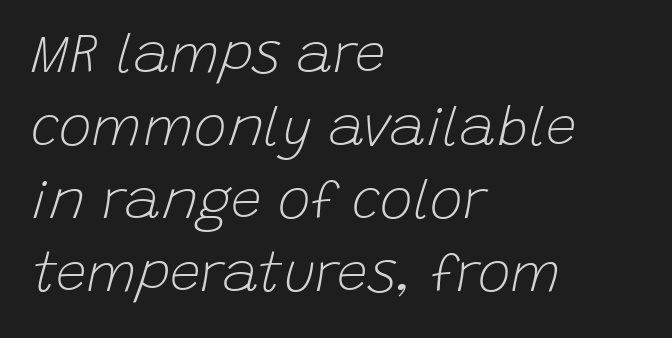
Q: Is the text bold? A: No.
Q: Is the text italic (slanted)? A: Yes, it leans right by about 15 degrees.
Q: Is the text underlined? A: No.
Q: How is the paragraph aligned? A: Left-aligned.
Q: Is the spacing between letters normal or unusually wide? A: Normal.
Q: Is the spacing between lines tight, normal or loose? A: Normal.
Q: Width (condensed, normal, or wide)? A: Normal.
Q: Stroke contrast? A: Low.
Q: x-height? A: Large.
Q: Monospaced? A: No.
